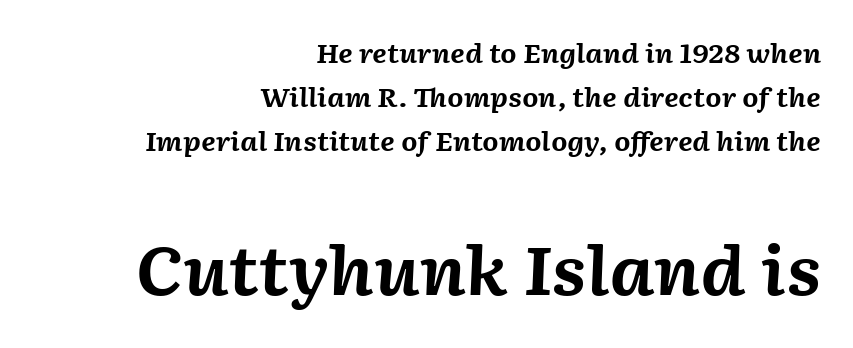
{"italic": "yes", "lean": "right", "slant_degrees": 2, "bold": "yes", "weight": "bold", "width": "normal", "stroke_contrast": "medium", "x_height": "medium", "monospaced": "no", "underline": "no", "align": "right", "line_spacing": "normal", "line_spacing_ratio": 1.69, "letter_spacing": "normal", "letter_spacing_em": 0.0, "larger_block": "second", "size_ratio": 2.54, "glyph_px": 66}
